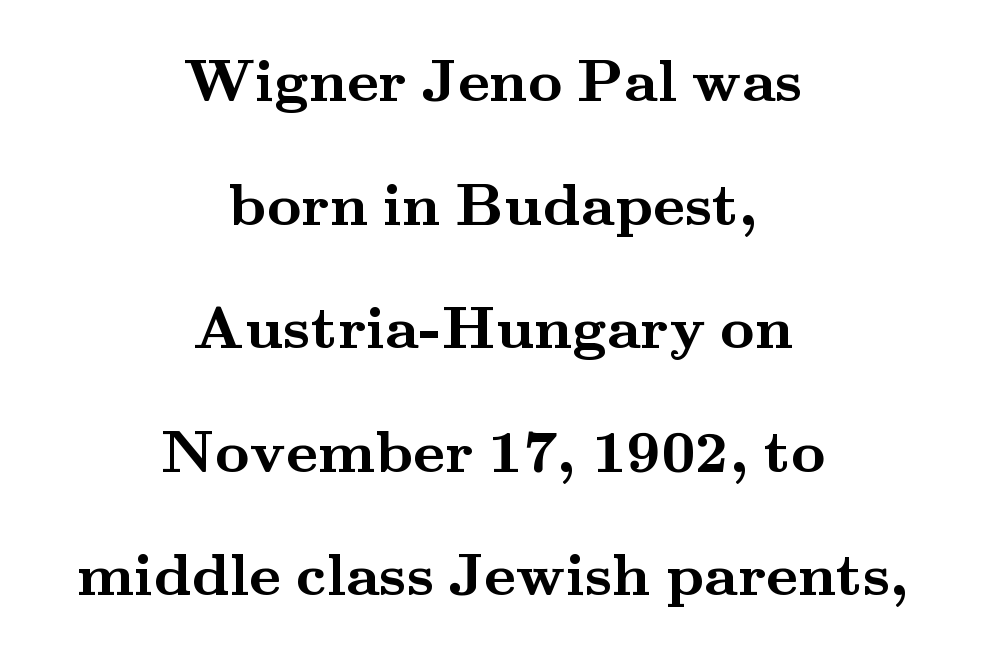
{"serif": "yes", "italic": "no", "bold": "yes", "weight": "semibold", "width": "wide", "stroke_contrast": "medium", "x_height": "small", "monospaced": "no", "underline": "no", "align": "center", "line_spacing": "loose", "line_spacing_ratio": 2.06, "letter_spacing": "normal", "letter_spacing_em": 0.0, "glyph_px": 60}
